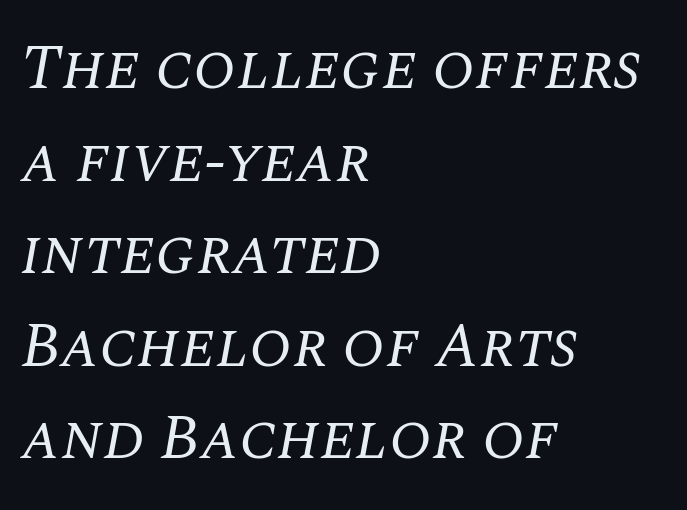
Q: Is the text bold? A: No.
Q: Is the text italic (slanted)? A: Yes, it leans right by about 10 degrees.
Q: Is the typeface a serif or a sans-serif typeface? A: Serif.
Q: Is the text underlined? A: No.
Q: How is the paragraph aligned? A: Left-aligned.
Q: Is the spacing between letters normal or unusually wide? A: Normal.
Q: Is the spacing between lines tight, normal or loose? A: Normal.
Q: Width (condensed, normal, or wide)? A: Normal.
Q: Stroke contrast? A: Medium.
Q: x-height? A: Large.
Q: Monospaced? A: No.
